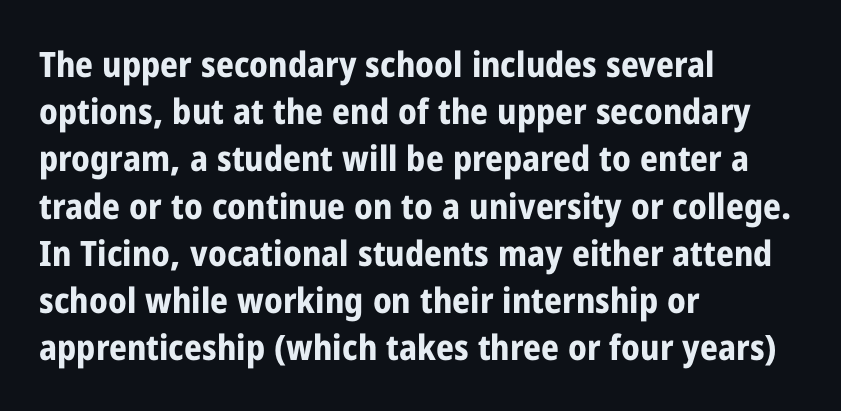
Q: Is the text bold? A: Yes.
Q: Is the text italic (slanted)? A: No, it is upright.
Q: Is the typeface a serif or a sans-serif typeface? A: Sans-serif.
Q: Is the text underlined? A: No.
Q: How is the paragraph aligned? A: Left-aligned.
Q: Is the spacing between letters normal or unusually wide? A: Normal.
Q: Is the spacing between lines tight, normal or loose? A: Normal.
Q: Width (condensed, normal, or wide)? A: Condensed.
Q: Stroke contrast? A: Low.
Q: x-height? A: Medium.
Q: Monospaced? A: No.
